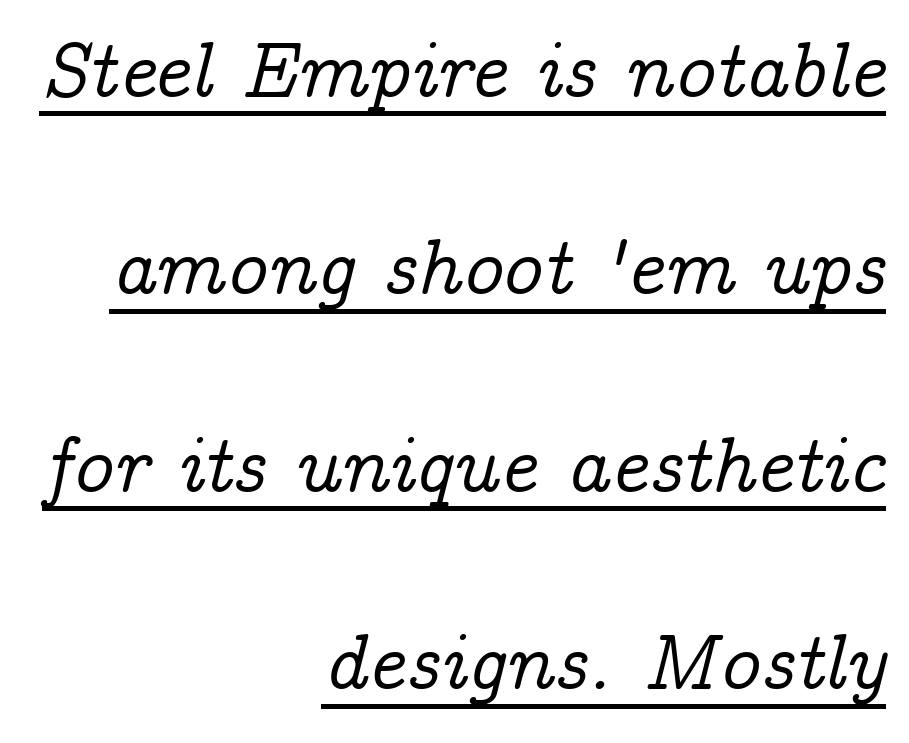
The image shows 79 px serif type, italic (leaning right); set right-aligned, loose line spacing (2.5x), normal letter spacing, underlined; low stroke contrast and a medium x-height.
